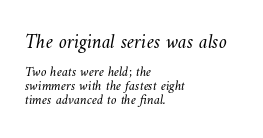
{"bold": "no", "underline": "no", "align": "left", "line_spacing": "tight", "line_spacing_ratio": 0.97, "letter_spacing": "normal", "letter_spacing_em": 0.0, "larger_block": "first", "size_ratio": 1.43, "glyph_px": 20}
